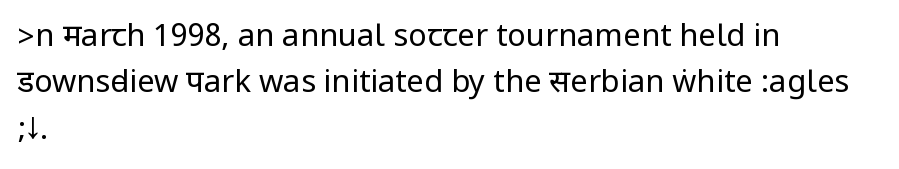
Q: Is the text bold? A: No.
Q: Is the text italic (slanted)? A: No, it is upright.
Q: Is the typeface a serif or a sans-serif typeface? A: Sans-serif.
Q: Is the text underlined? A: No.
Q: How is the paragraph aligned? A: Left-aligned.
Q: Is the spacing between letters normal or unusually wide? A: Normal.
Q: Is the spacing between lines tight, normal or loose? A: Normal.
Q: Width (condensed, normal, or wide)? A: Condensed.
Q: Stroke contrast? A: Low.
